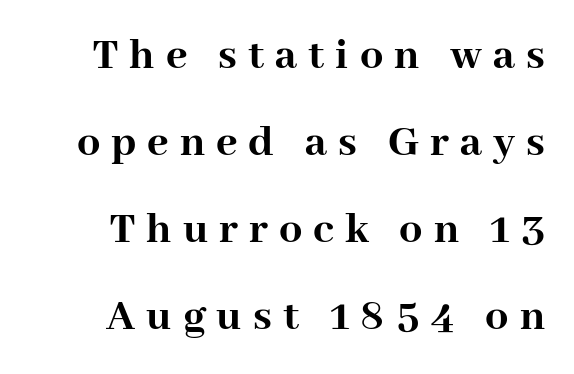
Is this a fixed-width face? No — the glyphs have proportional, varying widths. Descenders hang freely into open space. The letters stand upright; this is a roman face. Check where the strokes stop: tiny serifs finish them off.
